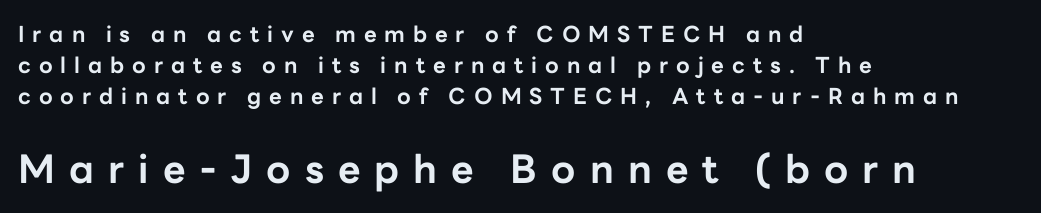
{"serif": "no", "italic": "no", "bold": "yes", "weight": "bold", "width": "normal", "stroke_contrast": "low", "x_height": "medium", "monospaced": "no", "underline": "no", "align": "left", "line_spacing": "normal", "line_spacing_ratio": 1.41, "letter_spacing": "wide", "letter_spacing_em": 0.36, "larger_block": "second", "size_ratio": 1.77, "glyph_px": 39}
